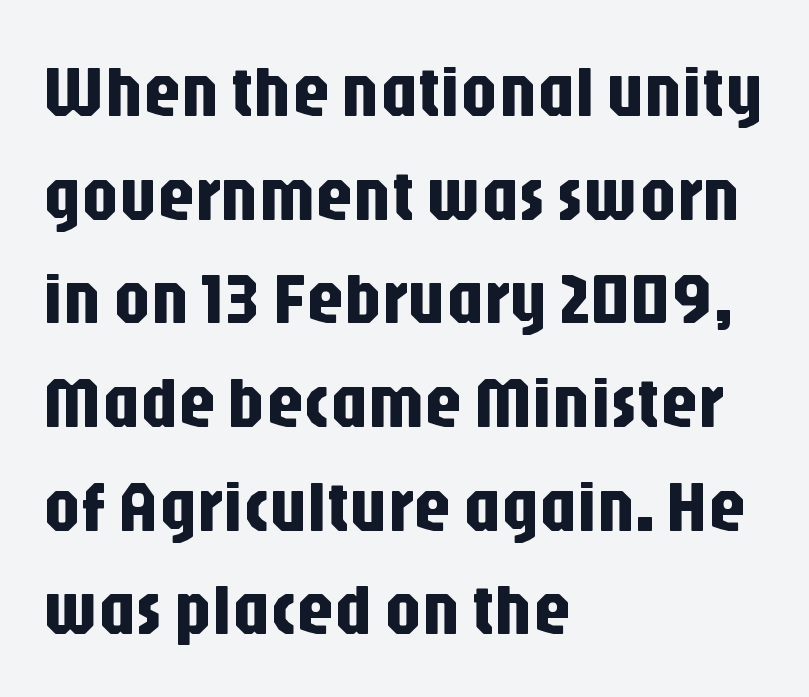
Q: Is the text italic (slanted)? A: No, it is upright.
Q: Is the typeface a serif or a sans-serif typeface? A: Sans-serif.
Q: Is the text underlined? A: No.
Q: How is the paragraph aligned? A: Left-aligned.
Q: Is the spacing between letters normal or unusually wide? A: Normal.
Q: Is the spacing between lines tight, normal or loose? A: Normal.
Q: Width (condensed, normal, or wide)? A: Condensed.
Q: Stroke contrast? A: Low.
Q: x-height? A: Large.
Q: Monospaced? A: No.
